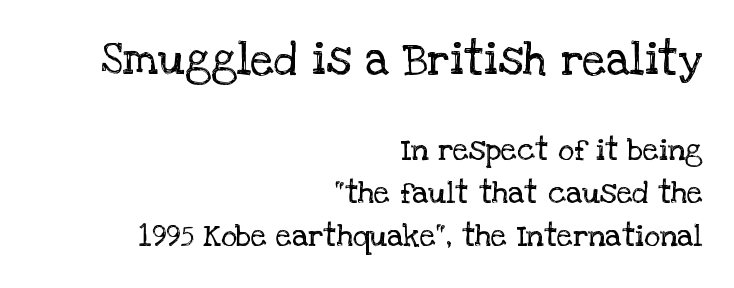
Q: Is the text bold? A: No.
Q: Is the text italic (slanted)? A: No, it is upright.
Q: Is the typeface a serif or a sans-serif typeface? A: Serif.
Q: Is the text underlined? A: No.
Q: How is the paragraph aligned? A: Right-aligned.
Q: Is the spacing between letters normal or unusually wide? A: Normal.
Q: Is the spacing between lines tight, normal or loose? A: Normal.
Q: Which block of text is set in a larger size, the first (top) or the second (bottom)? A: The first (top) one.
Q: Width (condensed, normal, or wide)? A: Normal.
Q: Stroke contrast? A: Low.
Q: x-height? A: Large.
Q: Monospaced? A: No.
